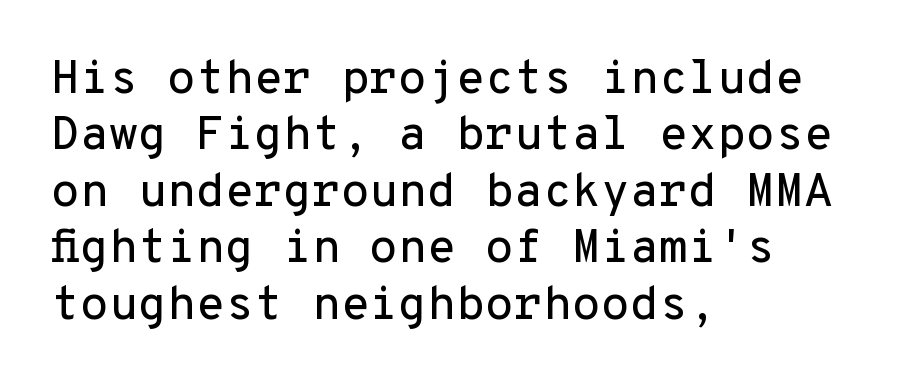
{"serif": "no", "italic": "no", "width": "normal", "stroke_contrast": "low", "x_height": "medium", "monospaced": "yes", "underline": "no", "align": "left", "line_spacing_ratio": 1.2, "letter_spacing": "normal", "letter_spacing_em": 0.0, "glyph_px": 47}
